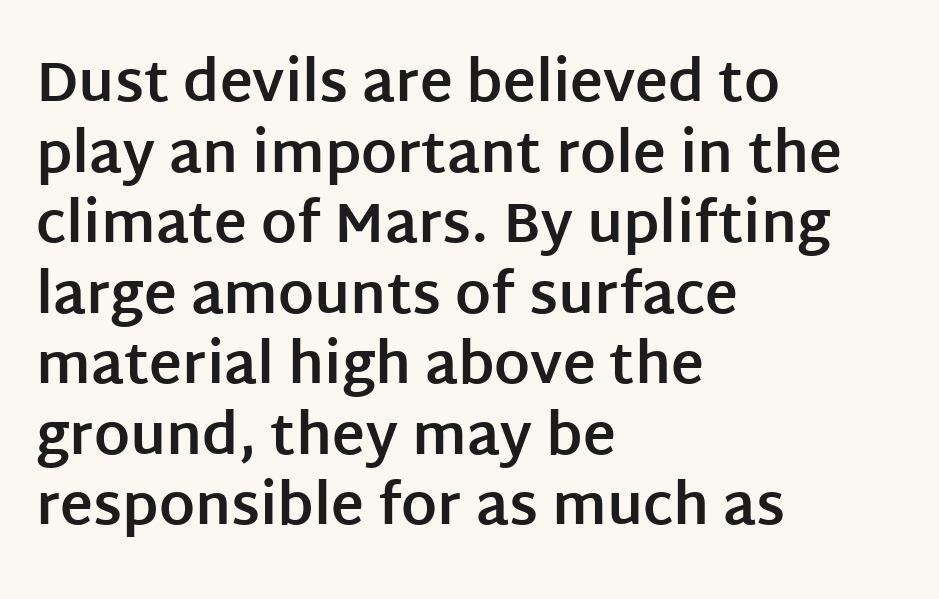
Q: Is the text bold? A: Yes.
Q: Is the text italic (slanted)? A: No, it is upright.
Q: Is the typeface a serif or a sans-serif typeface? A: Sans-serif.
Q: Is the text underlined? A: No.
Q: How is the paragraph aligned? A: Left-aligned.
Q: Is the spacing between letters normal or unusually wide? A: Normal.
Q: Is the spacing between lines tight, normal or loose? A: Normal.
Q: Width (condensed, normal, or wide)? A: Normal.
Q: Stroke contrast? A: Low.
Q: x-height? A: Large.
Q: Monospaced? A: No.
